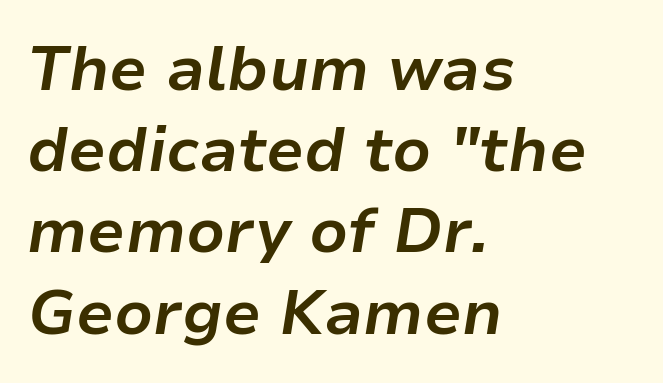
You could not count columns in this text — the font is proportionally spaced. Reading down the column, the eye jumps a familiar distance to each next line. Strokes here are thick enough to call this a true bold. The font's italic variant was chosen for this text. Layout note: lines flush left.
